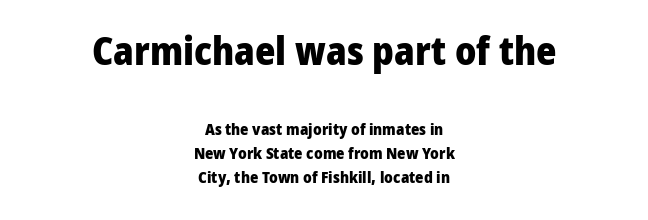
{"serif": "no", "italic": "no", "bold": "yes", "weight": "heavy", "width": "normal", "stroke_contrast": "low", "x_height": "medium", "monospaced": "no", "underline": "no", "align": "center", "line_spacing": "normal", "line_spacing_ratio": 1.5, "letter_spacing": "normal", "letter_spacing_em": 0.0, "larger_block": "first", "size_ratio": 2.44, "glyph_px": 39}
